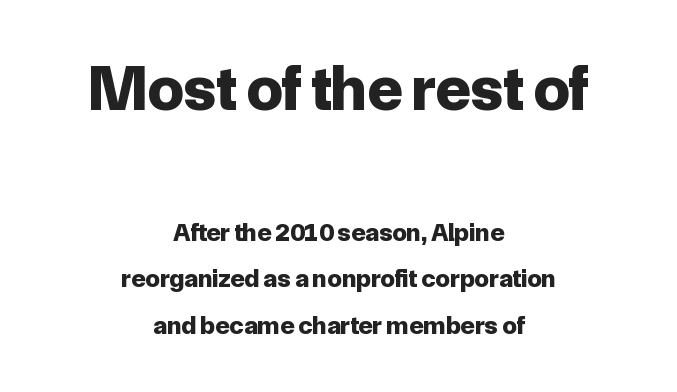
Q: Is the text bold? A: Yes.
Q: Is the text italic (slanted)? A: No, it is upright.
Q: Is the typeface a serif or a sans-serif typeface? A: Sans-serif.
Q: Is the text underlined? A: No.
Q: How is the paragraph aligned? A: Centered.
Q: Is the spacing between letters normal or unusually wide? A: Normal.
Q: Which block of text is set in a larger size, the first (top) or the second (bottom)? A: The first (top) one.
Q: Width (condensed, normal, or wide)? A: Normal.
Q: Stroke contrast? A: Low.
Q: x-height? A: Medium.
Q: Monospaced? A: No.
